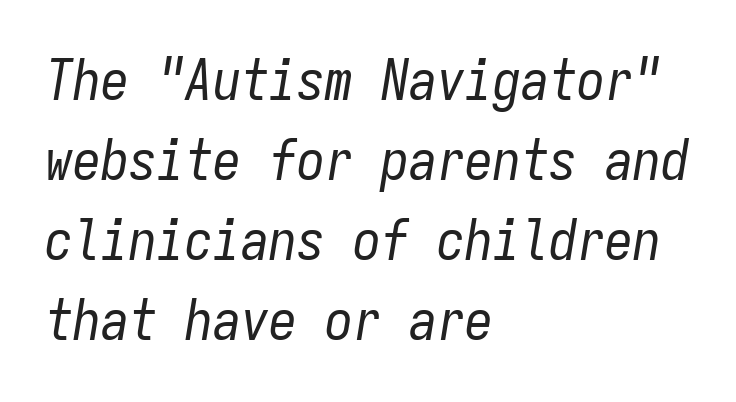
Q: Is the text bold? A: No.
Q: Is the text italic (slanted)? A: Yes, it leans right by about 9 degrees.
Q: Is the text underlined? A: No.
Q: How is the paragraph aligned? A: Left-aligned.
Q: Is the spacing between letters normal or unusually wide? A: Normal.
Q: Is the spacing between lines tight, normal or loose? A: Normal.
Q: Width (condensed, normal, or wide)? A: Condensed.
Q: Stroke contrast? A: Low.
Q: x-height? A: Medium.
Q: Monospaced? A: Yes.
